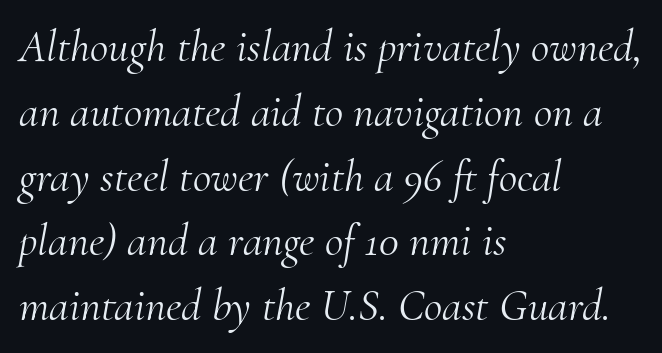
The image shows 45 px light serif type, italic (leaning right); set left-aligned, normal line spacing (1.44x), normal letter spacing, not underlined; medium stroke contrast and a small x-height.
